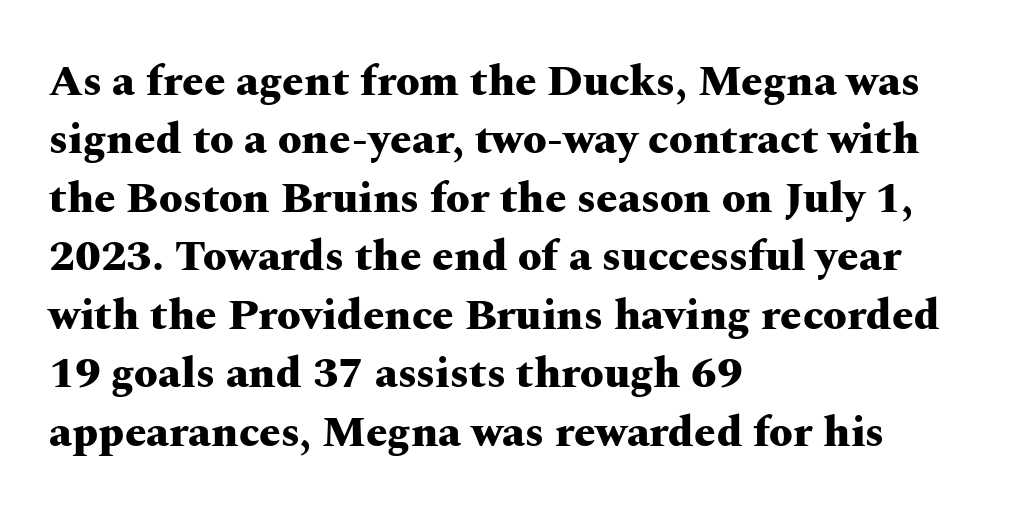
{"serif": "yes", "italic": "no", "bold": "yes", "weight": "heavy", "width": "wide", "stroke_contrast": "medium", "x_height": "medium", "monospaced": "no", "underline": "no", "align": "left", "line_spacing": "normal", "line_spacing_ratio": 1.36, "letter_spacing": "normal", "letter_spacing_em": 0.0, "glyph_px": 43}
